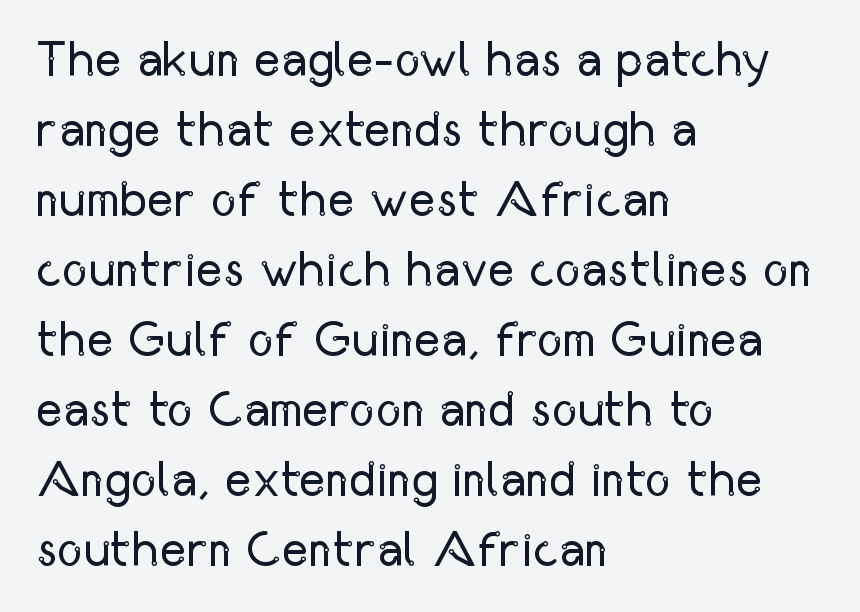
{"serif": "no", "italic": "no", "bold": "no", "weight": "regular", "width": "condensed", "stroke_contrast": "low", "x_height": "medium", "monospaced": "no", "underline": "no", "align": "left", "line_spacing": "normal", "line_spacing_ratio": 1.4, "letter_spacing": "normal", "letter_spacing_em": 0.0, "glyph_px": 50}
